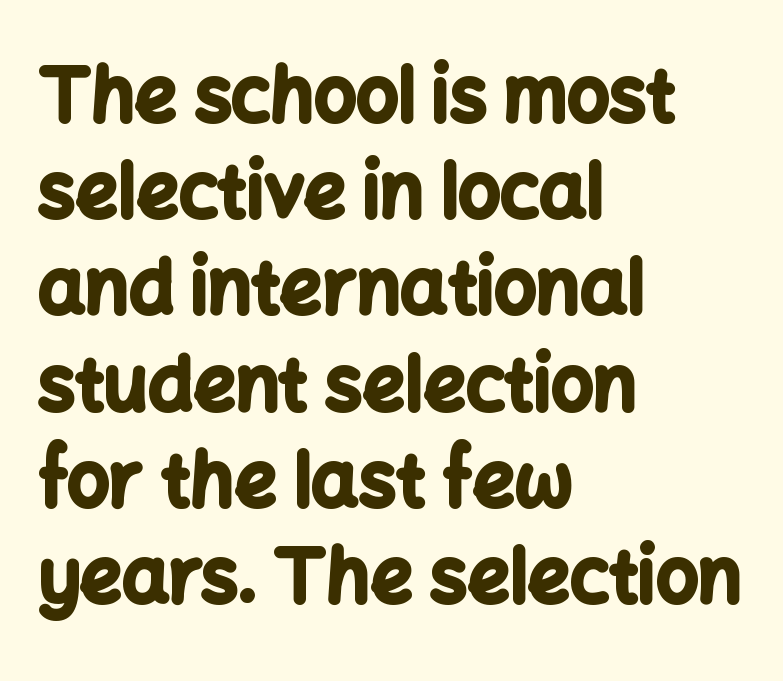
It's the straight-up-and-down kind of type. The space between consecutive lines is moderate. Does the copy run flush right? No — it runs flush left. Underlining? Definitely not there. Grotesque or geometric, the face here clearly has no serifs. Compared with typical body copy, the letter spacing here is the same.
